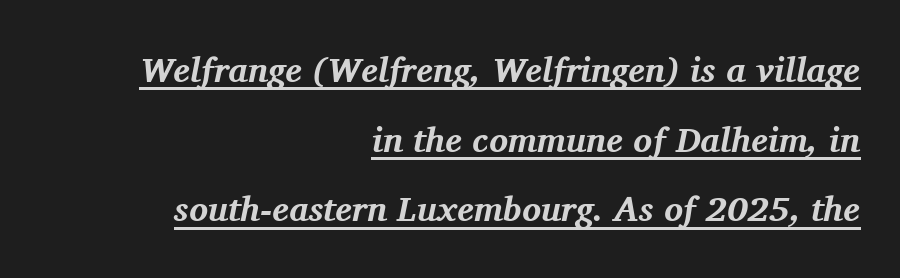
{"serif": "yes", "italic": "yes", "lean": "right", "slant_degrees": 11, "bold": "yes", "weight": "bold", "width": "normal", "stroke_contrast": "medium", "x_height": "medium", "monospaced": "no", "underline": "yes", "align": "right", "line_spacing": "loose", "line_spacing_ratio": 1.99, "letter_spacing": "normal", "letter_spacing_em": 0.0, "glyph_px": 35}
